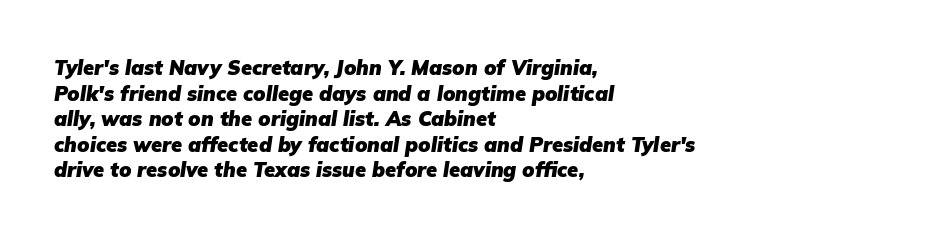
Glance below the letters and you will spot only blank space. How heavy is the stroke? Heavy — this is a bold. This is oblique type, the kind used for emphasis or titles. In terms of letterspacing, this is plain default setting. If you measured baseline to baseline, you'd find a middling distance.
